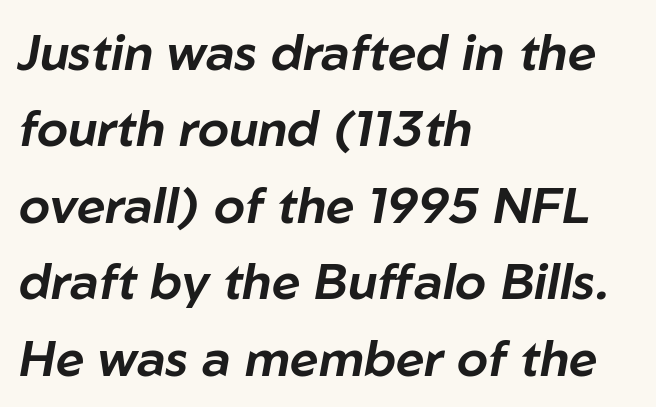
The string is rendered with underlining switched off. Note the varied advance widths — an 'i' is clearly narrower than an 'm'. This is oblique type, the kind used for emphasis or titles. The face used here is rendered with its standard letterfit.
